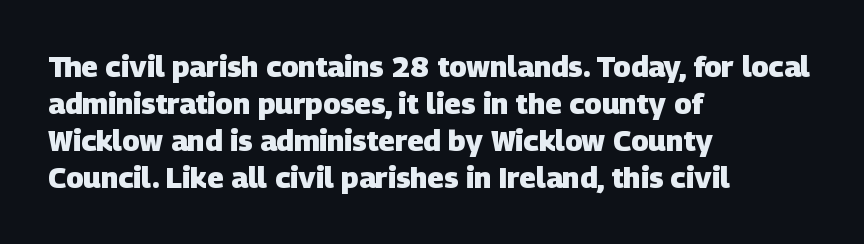
Look at the bottom of the vertical strokes: they stop flat, with no serifs. Horizontal alignment here is leftward, the default for most running prose. Does the leading feel generous? No, just average. The rendering uses natural spacing where letterforms have individual widths. Spacing between characters is what you'd get straight out of the box.
